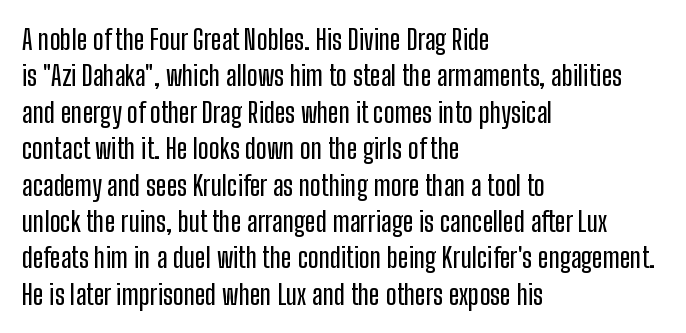
No feet cap the strokes, marking this as sans-serif type. Rule under the text: the space is simply empty. Glyph-to-glyph distance matches everyday printed text. Note the varied advance widths — an 'i' is clearly narrower than an 'm'.
